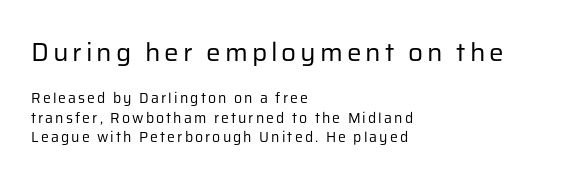
Q: Is the text bold? A: No.
Q: Is the text italic (slanted)? A: No, it is upright.
Q: Is the text underlined? A: No.
Q: How is the paragraph aligned? A: Left-aligned.
Q: Is the spacing between lines tight, normal or loose? A: Normal.
Q: Which block of text is set in a larger size, the first (top) or the second (bottom)? A: The first (top) one.
